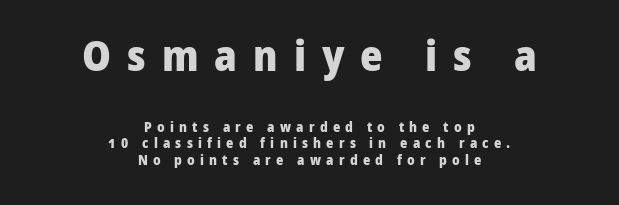
The passage shown is not underscored anywhere. Nope, no serifs anywhere on these letters. Its strokes are broad and dark, the hallmark of bold type. Size contrast runs from large at the top to small at the bottom. Short note: letters widely spaced. Every row of glyphs is offset so its center matches the block's center.
